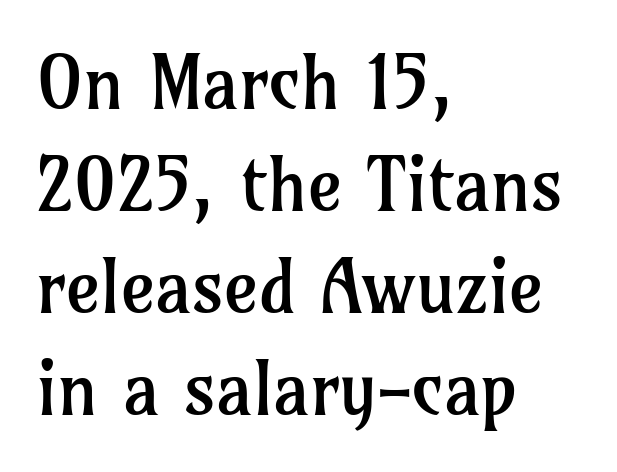
Q: Is the text bold? A: No.
Q: Is the text italic (slanted)? A: No, it is upright.
Q: Is the typeface a serif or a sans-serif typeface? A: Serif.
Q: Is the text underlined? A: No.
Q: How is the paragraph aligned? A: Left-aligned.
Q: Is the spacing between letters normal or unusually wide? A: Normal.
Q: Is the spacing between lines tight, normal or loose? A: Normal.
Q: Width (condensed, normal, or wide)? A: Normal.
Q: Stroke contrast? A: Low.
Q: x-height? A: Medium.
Q: Monospaced? A: No.
